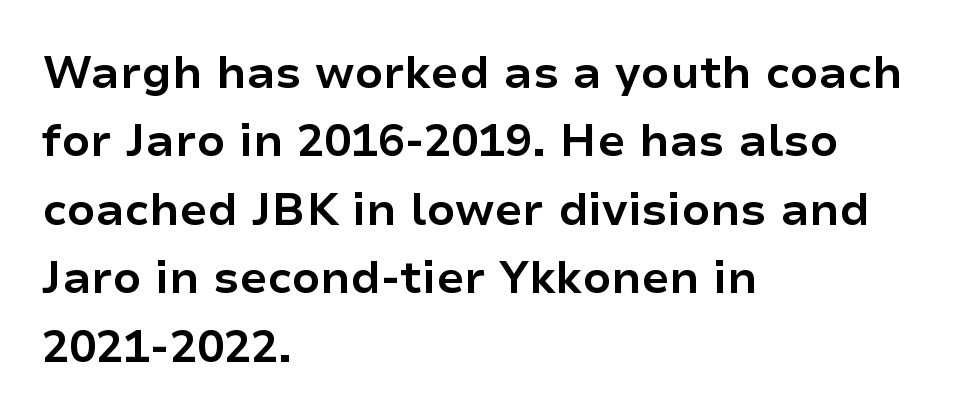
{"serif": "no", "italic": "no", "bold": "yes", "weight": "bold", "width": "normal", "stroke_contrast": "low", "x_height": "medium", "monospaced": "no", "underline": "no", "align": "left", "line_spacing": "normal", "line_spacing_ratio": 1.52, "letter_spacing": "normal", "letter_spacing_em": 0.0, "glyph_px": 45}
